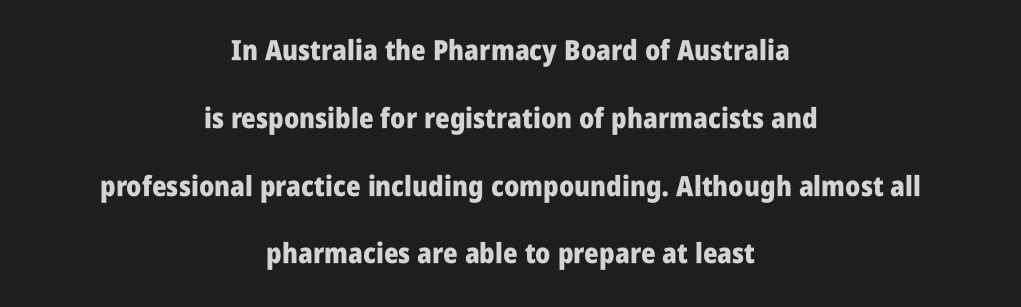
Q: Is the text bold? A: Yes.
Q: Is the text italic (slanted)? A: No, it is upright.
Q: Is the typeface a serif or a sans-serif typeface? A: Sans-serif.
Q: Is the text underlined? A: No.
Q: How is the paragraph aligned? A: Centered.
Q: Is the spacing between letters normal or unusually wide? A: Normal.
Q: Is the spacing between lines tight, normal or loose? A: Loose.
Q: Width (condensed, normal, or wide)? A: Condensed.
Q: Stroke contrast? A: Low.
Q: x-height? A: Large.
Q: Monospaced? A: No.
